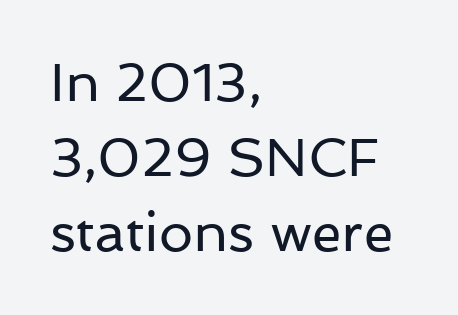
No letter is thick-stroked: the sample isn't bold. Vertically, the passage feels balanced, rows spaced as you'd expect. Type without underlining. This is sans-serif lettering, the kind often seen on screens and signage. Default kerning and tracking; the words read as compact shapes. The typography opts for an upright posture over an oblique one.
